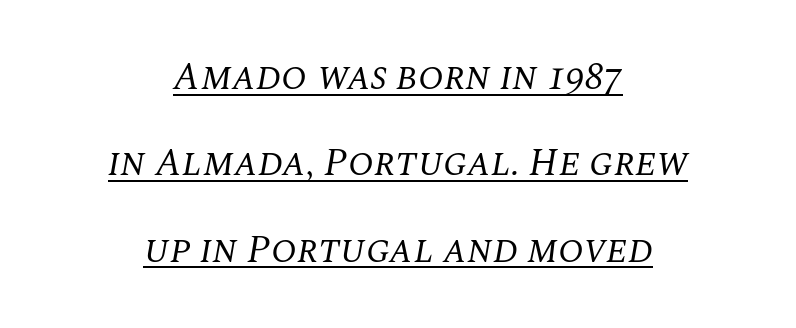
The typography opts for an oblique posture over an upright one. Observe the serifs anchoring each vertical stroke in this sample. Note the varied advance widths — an 'i' is clearly narrower than an 'm'. The weight would be labelled regular, book, light, or lighter still. Both edges are ragged and mirror each other, which tells us the setting is centered. Notice the wide empty band between every row — that's loose leading.
